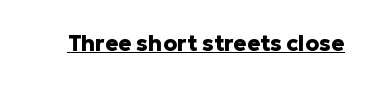
Q: Is the text bold? A: Yes.
Q: Is the text italic (slanted)? A: No, it is upright.
Q: Is the text underlined? A: Yes.
Q: Is the spacing between letters normal or unusually wide? A: Normal.
